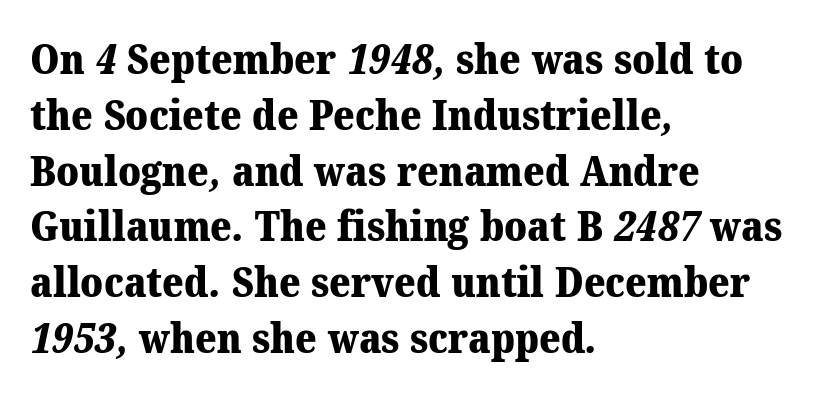
{"serif": "yes", "bold": "yes", "weight": "heavy", "width": "normal", "stroke_contrast": "medium", "x_height": "medium", "monospaced": "no", "underline": "no", "align": "left", "line_spacing": "normal", "line_spacing_ratio": 1.36, "letter_spacing": "normal", "letter_spacing_em": 0.0, "glyph_px": 41}
